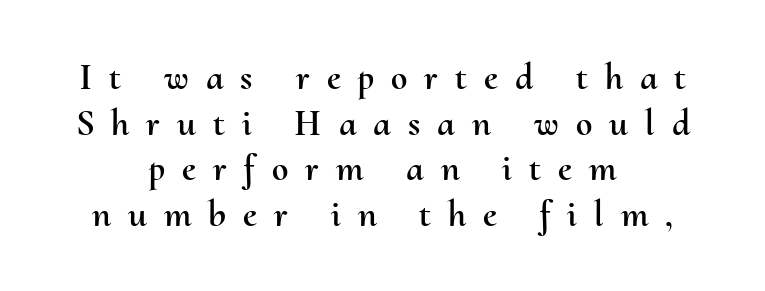
Q: Is the text italic (slanted)? A: No, it is upright.
Q: Is the text underlined? A: No.
Q: How is the paragraph aligned? A: Centered.
Q: Is the spacing between letters normal or unusually wide? A: Unusually wide.
Q: Width (condensed, normal, or wide)? A: Normal.
Q: Stroke contrast? A: Medium.
Q: x-height? A: Small.
Q: Monospaced? A: No.
